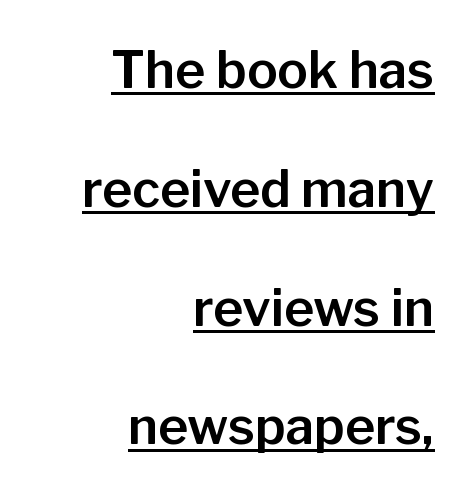
A sans-serif font was chosen for this passage. You could call the tracking neutral — neither tight nor loose. The passage shown is underscored from start to finish. Compared with a flush-left layout, this one pins lines to the opposite, right side.
